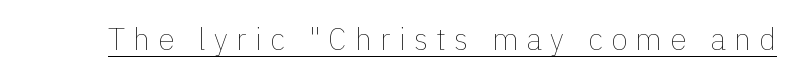
{"italic": "no", "bold": "no", "weight": "thin", "width": "normal", "x_height": "medium", "monospaced": "no", "underline": "yes", "letter_spacing": "wide", "letter_spacing_em": 0.28, "glyph_px": 30}
